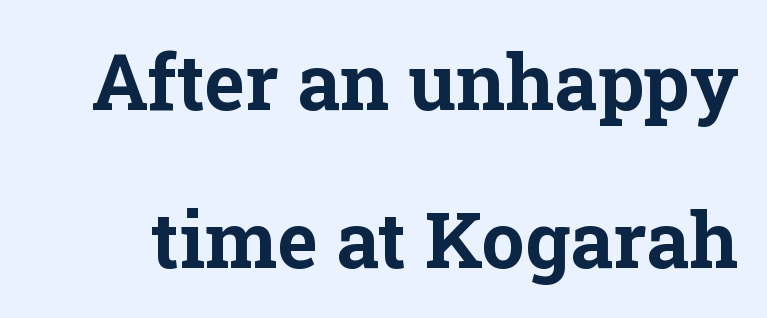
{"serif": "yes", "italic": "no", "bold": "yes", "weight": "bold", "width": "normal", "stroke_contrast": "low", "x_height": "medium", "monospaced": "no", "underline": "no", "line_spacing": "loose", "line_spacing_ratio": 2.05, "letter_spacing": "normal", "letter_spacing_em": 0.0, "glyph_px": 77}
